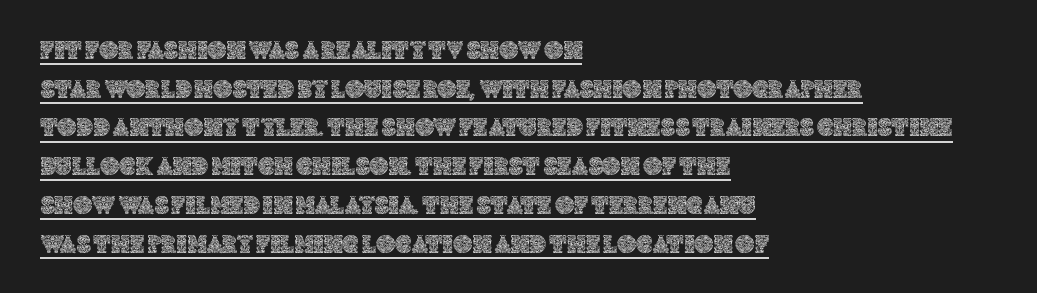
{"italic": "no", "underline": "yes", "align": "left", "line_spacing": "normal", "line_spacing_ratio": 1.49, "letter_spacing": "normal", "letter_spacing_em": 0.0, "glyph_px": 26}
